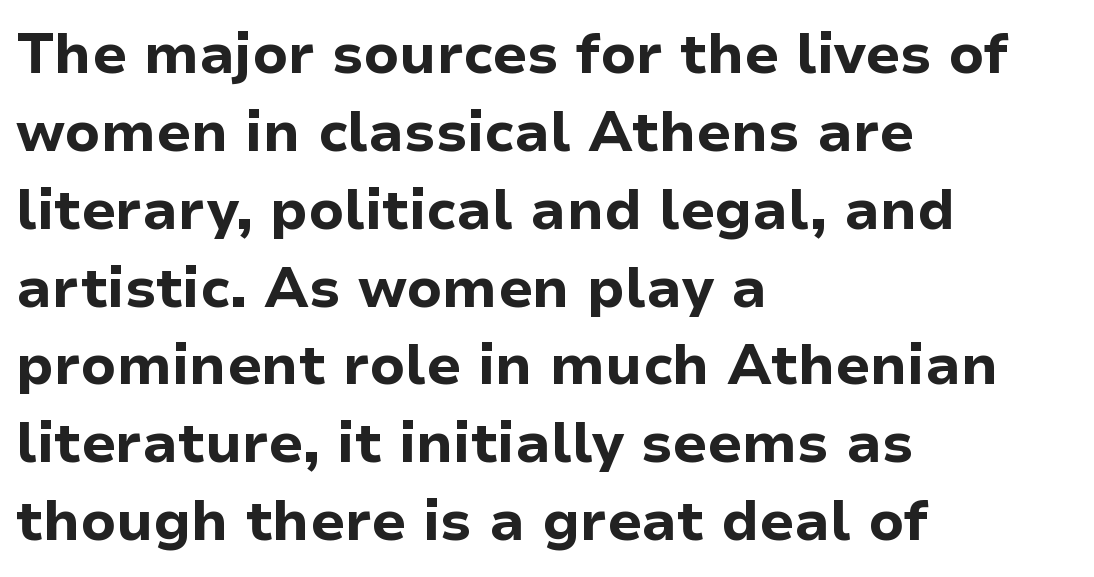
The image shows 56 px bold sans-serif type, upright; set left-aligned, normal line spacing (1.39x), normal letter spacing, not underlined; low stroke contrast and a medium x-height.
